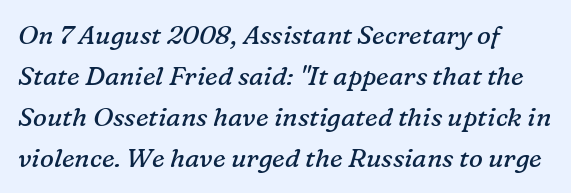
{"italic": "yes", "lean": "right", "slant_degrees": 16, "bold": "no", "underline": "no", "align": "left", "line_spacing": "normal", "line_spacing_ratio": 1.58, "letter_spacing": "normal", "letter_spacing_em": 0.0, "glyph_px": 26}
